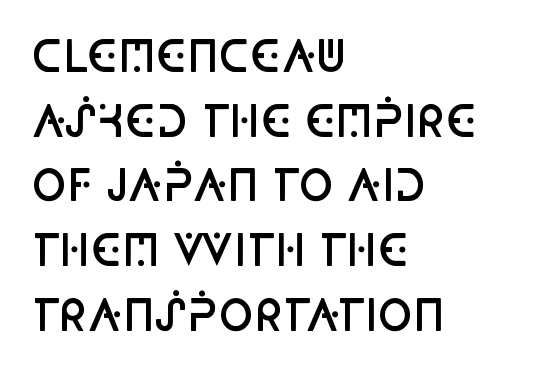
The words here are not underlined. Each letter keeps its own natural width here, so spacing adapts to shape. Is the block centered? No — it sits flush against the left margin. Reading down the column, the eye jumps a familiar distance to each next line.
